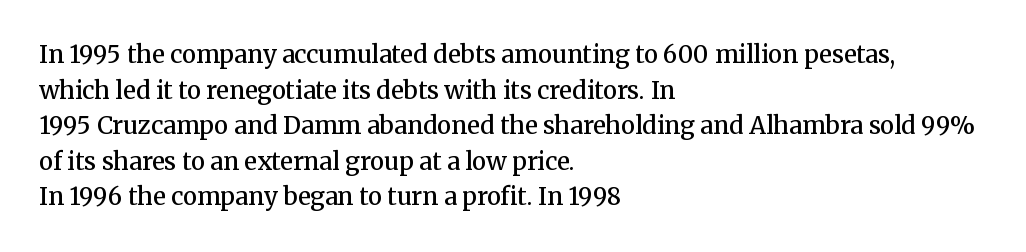
The image shows 24 px text type, upright; set left-aligned, normal line spacing (1.48x), normal letter spacing, not underlined.
